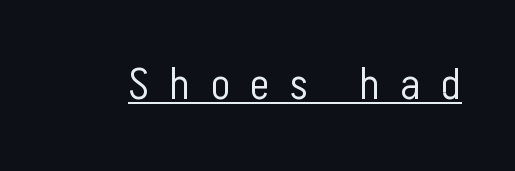
Q: Is the text bold? A: No.
Q: Is the text italic (slanted)? A: No, it is upright.
Q: Is the typeface a serif or a sans-serif typeface? A: Sans-serif.
Q: Is the text underlined? A: Yes.
Q: Is the spacing between letters normal or unusually wide? A: Unusually wide.
Q: Width (condensed, normal, or wide)? A: Condensed.
Q: Stroke contrast? A: Low.
Q: x-height? A: Medium.
Q: Monospaced? A: No.
